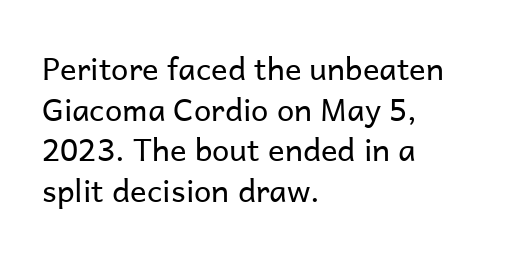
Q: Is the text bold? A: No.
Q: Is the text italic (slanted)? A: No, it is upright.
Q: Is the typeface a serif or a sans-serif typeface? A: Sans-serif.
Q: Is the text underlined? A: No.
Q: How is the paragraph aligned? A: Left-aligned.
Q: Is the spacing between letters normal or unusually wide? A: Normal.
Q: Is the spacing between lines tight, normal or loose? A: Normal.
Q: Width (condensed, normal, or wide)? A: Normal.
Q: Stroke contrast? A: Low.
Q: x-height? A: Medium.
Q: Monospaced? A: No.
